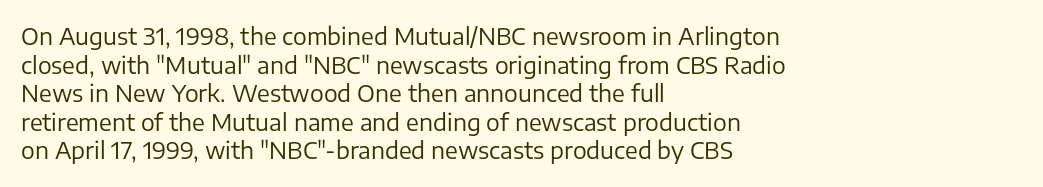
Beneath every word, the page is bare. On a weight scale, this lands at 450 or below. Look at the tracking — it's just the regular setting, nothing added. The typesetter chose a ragged-right arrangement here. Upright lettering throughout.
